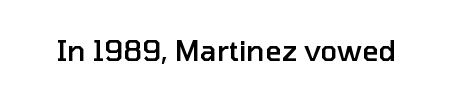
A bit beefed up — I'd call it semibold rather than bold. Look at the tracking — it's just the regular setting, nothing added. The space beneath each line is pristine and unruled. Varying glyph widths throughout — classic text-font behaviour. Typographically, this falls in the sans-serif category.
